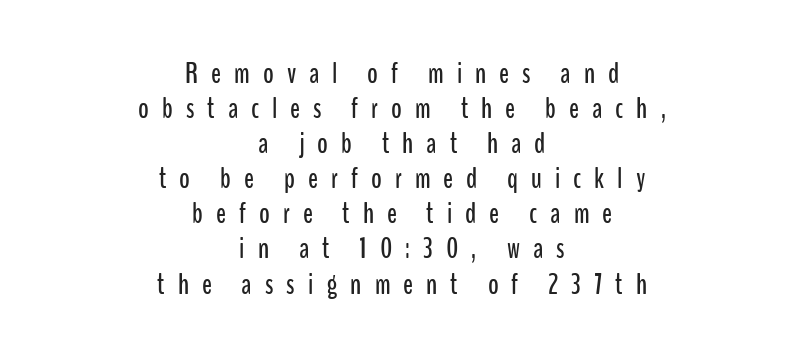
Compared with typical body copy, the letter spacing here is much looser. The type family on display is of the sans-serif kind. Vertical strokes here are truly vertical. The space directly below the letters is spotless.
